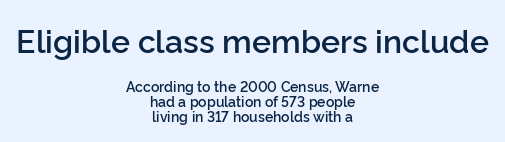
The image shows 32 px semibold sans-serif type, upright; set centered, tight line spacing (1.07x), normal letter spacing, not underlined; the first (top) block is 2.29x larger; low stroke contrast and a medium x-height.
